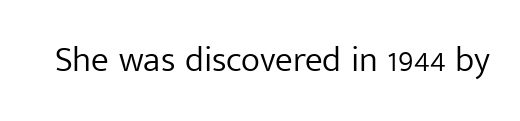
Each letter's strokes conclude bluntly, with no projecting serifs. Does the lettering tilt? It doesn't — this is upright. These lines are rendered in a variable-pitch font. The space directly below the letters is spotless.
